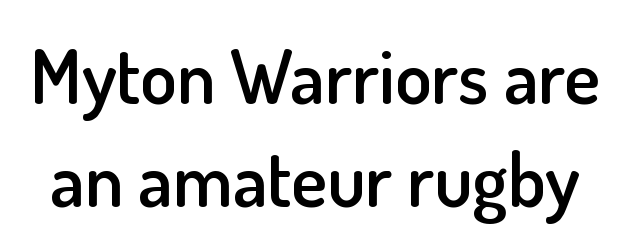
The image shows 75 px semibold sans-serif type, upright; set normal line spacing (1.37x), normal letter spacing, not underlined; low stroke contrast and a small x-height.
